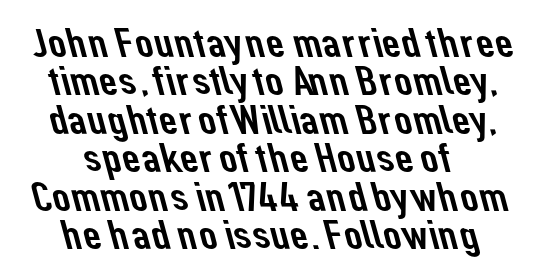
The image shows 40 px sans-serif type; set centered, tight line spacing (0.96x), normal letter spacing, not underlined; low stroke contrast and a medium x-height.
